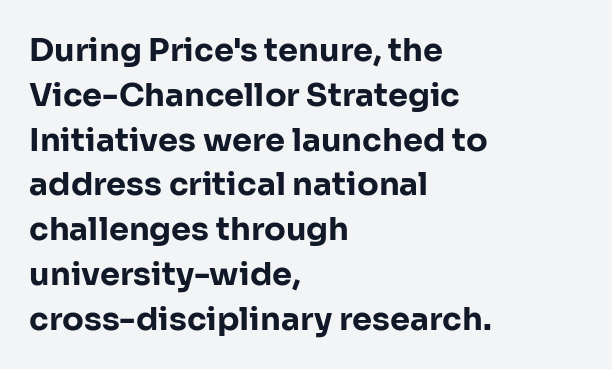
The image shows 32 px bold sans-serif type, upright; set left-aligned, normal line spacing (1.4x), normal letter spacing, not underlined; low stroke contrast and a medium x-height.
